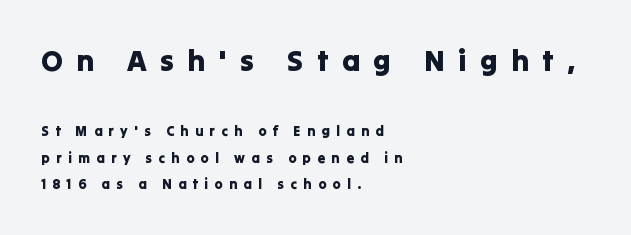
Q: Is the text italic (slanted)? A: No, it is upright.
Q: Is the typeface a serif or a sans-serif typeface? A: Sans-serif.
Q: Is the text underlined? A: No.
Q: How is the paragraph aligned? A: Left-aligned.
Q: Is the spacing between letters normal or unusually wide? A: Unusually wide.
Q: Is the spacing between lines tight, normal or loose? A: Loose.
Q: Which block of text is set in a larger size, the first (top) or the second (bottom)? A: The first (top) one.
Q: Width (condensed, normal, or wide)? A: Normal.
Q: Stroke contrast? A: Low.
Q: x-height? A: Medium.
Q: Monospaced? A: No.
